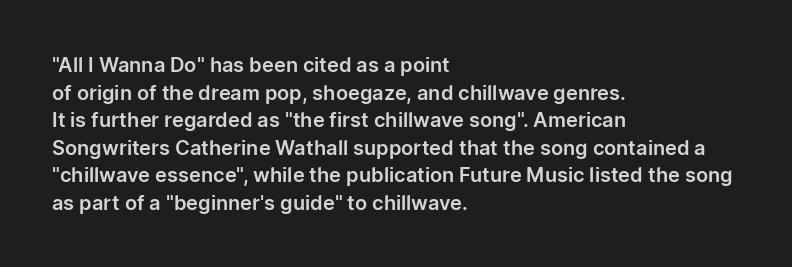
The block of text has a typical density, with ordinary space between rows. The letters stand straight up with perfectly vertical stems. Line starts are locked; line ends wander. Between one letter and the next there's only the usual sliver of space. Type without underlining.
